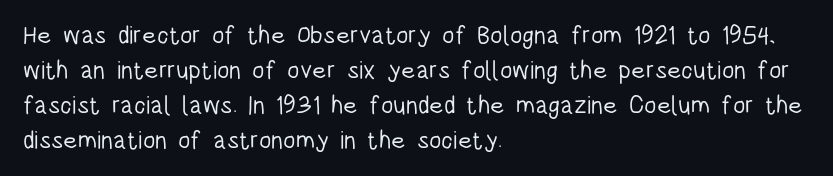
The image shows 25 px text type, upright; set left-aligned, normal line spacing (1.4x), normal letter spacing, not underlined.
